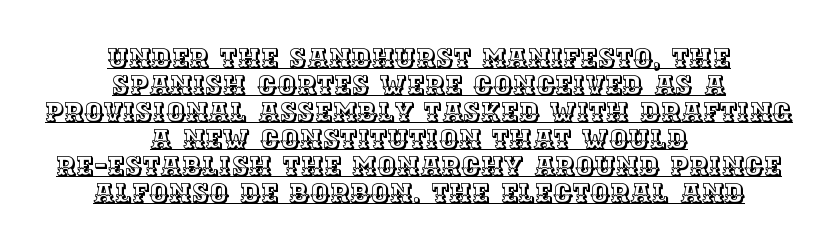
Looks like someone drew a line under every word here. Alignment: centered. A typesetter would mark this as roman, not italic. You could call the tracking neutral — neither tight nor loose. The passage shown stacks its lines with hardly any gap.
